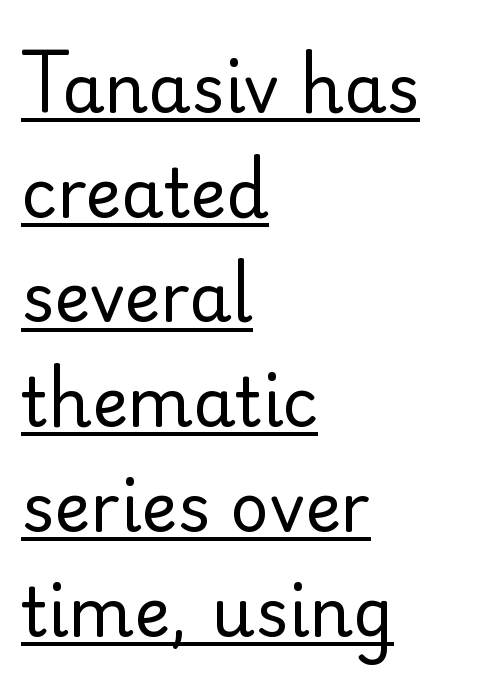
Varying glyph widths throughout — classic text-font behaviour. Notice how descenders clear the ascenders below comfortably — that's standard leading. The tracking reads as untouched default to a designer's eye. This sample is left-justified, so line endings fall wherever the words run out.
